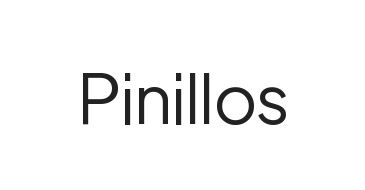
{"serif": "no", "italic": "no", "bold": "no", "weight": "regular", "width": "normal", "stroke_contrast": "low", "x_height": "medium", "monospaced": "no", "underline": "no", "letter_spacing": "normal", "letter_spacing_em": 0.0, "glyph_px": 69}
